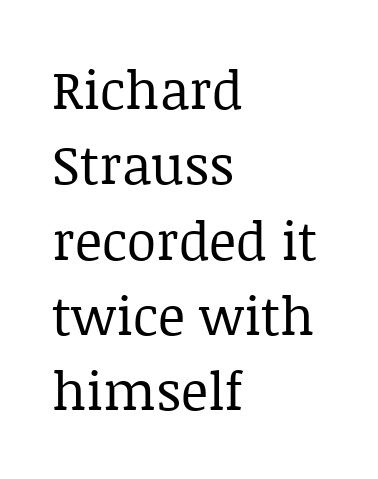
{"serif": "yes", "italic": "no", "bold": "no", "weight": "regular", "width": "normal", "stroke_contrast": "low", "x_height": "large", "monospaced": "no", "underline": "no", "align": "left", "line_spacing": "normal", "line_spacing_ratio": 1.42, "letter_spacing": "normal", "letter_spacing_em": 0.0, "glyph_px": 53}
